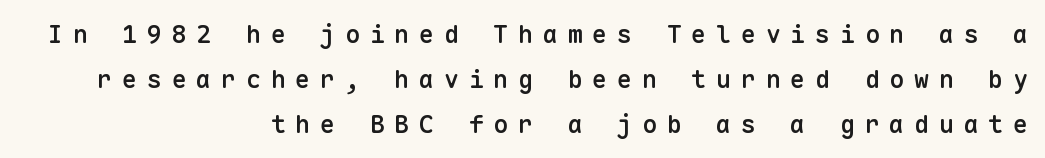
{"italic": "no", "bold": "semi", "underline": "no", "align": "right", "line_spacing_ratio": 1.8, "letter_spacing": "wide", "letter_spacing_em": 0.39, "glyph_px": 25}
